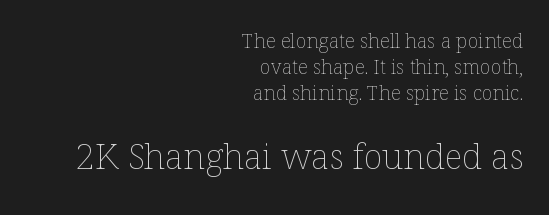
{"italic": "no", "bold": "no", "weight": "thin", "width": "normal", "stroke_contrast": "low", "x_height": "medium", "monospaced": "no", "underline": "no", "align": "right", "line_spacing": "normal", "line_spacing_ratio": 1.29, "letter_spacing": "normal", "letter_spacing_em": 0.0, "larger_block": "second", "size_ratio": 1.75, "glyph_px": 35}
